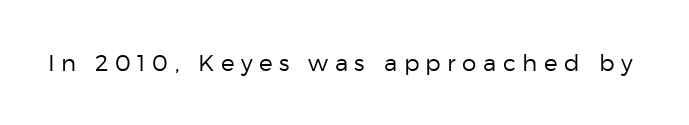
Characters follow at a spacing far wider than the type designer built in. The glyphs are unaccompanied by any horizontal stroke below them. The type sits square on the baseline with zero lean. The font is comparable to plain body text, perhaps lighter.
